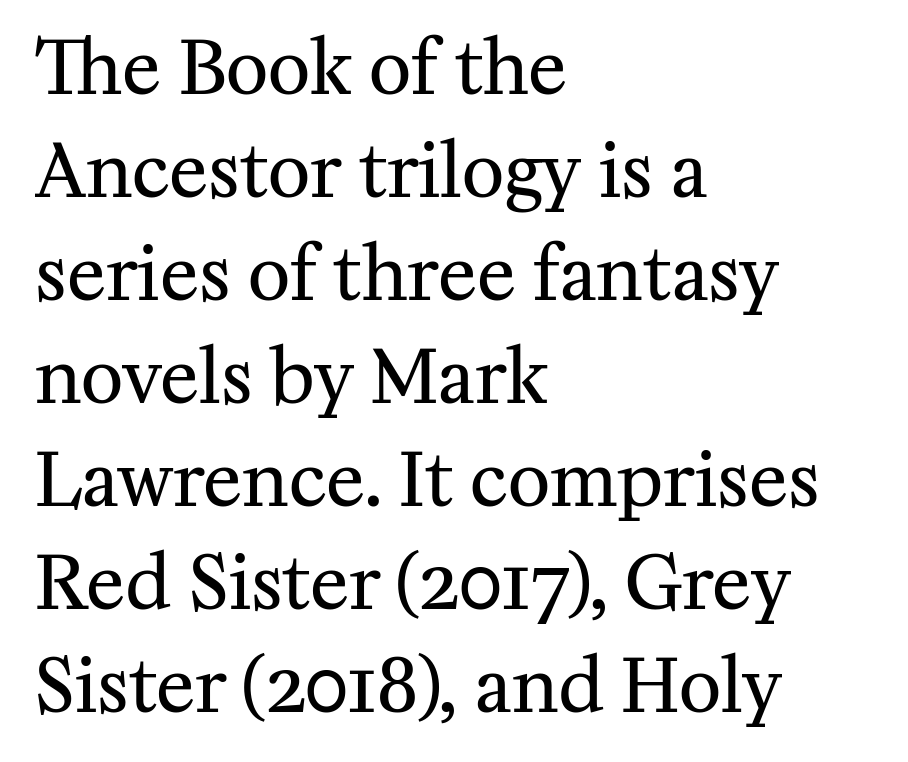
These lines are rendered in a variable-pitch font. The foot of each line stays bare and open. Summary of weight: not heavy and not bold. In terms of leading, this rendering sits right in the middle. Horizontally, the lines are justified to the leading edge only. The rendering keeps characters at their native spacing.
